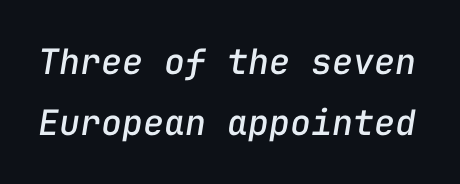
{"italic": "yes", "lean": "right", "slant_degrees": 9, "width": "normal", "stroke_contrast": "low", "x_height": "medium", "monospaced": "yes", "underline": "no", "line_spacing_ratio": 1.74, "letter_spacing": "normal", "letter_spacing_em": 0.0, "glyph_px": 35}
